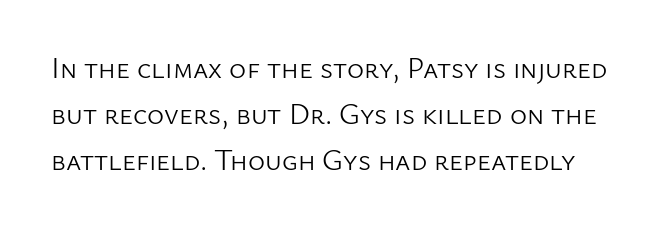
Q: Is the text bold? A: No.
Q: Is the text italic (slanted)? A: No, it is upright.
Q: Is the typeface a serif or a sans-serif typeface? A: Sans-serif.
Q: Is the text underlined? A: No.
Q: Is the spacing between letters normal or unusually wide? A: Normal.
Q: Is the spacing between lines tight, normal or loose? A: Normal.
Q: Width (condensed, normal, or wide)? A: Normal.
Q: Stroke contrast? A: Low.
Q: x-height? A: Medium.
Q: Monospaced? A: No.
